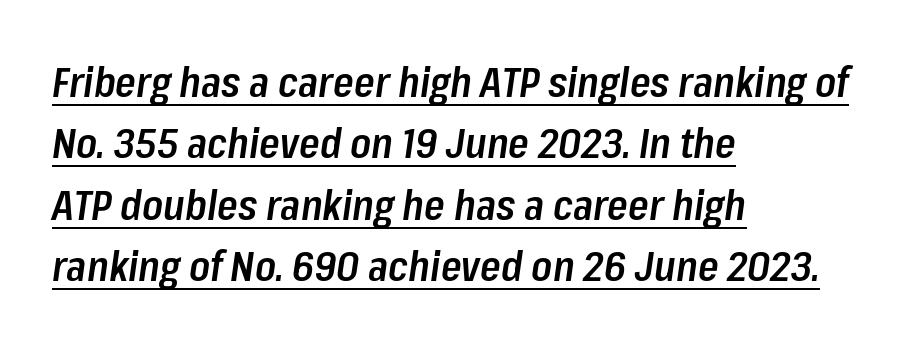
The image shows 42 px semibold, condensed type, italic (leaning right); set left-aligned, normal line spacing (1.46x), normal letter spacing, underlined; low stroke contrast and a medium x-height.
